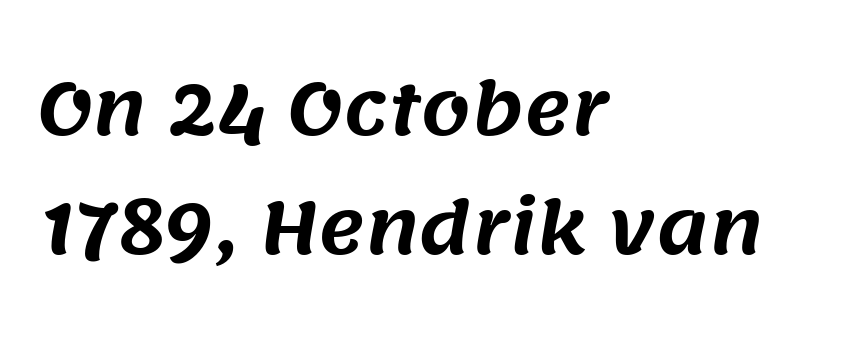
The image shows 71 px sans-serif type; set left-aligned, normal line spacing (1.67x), normal letter spacing, not underlined; medium stroke contrast and a large x-height.
